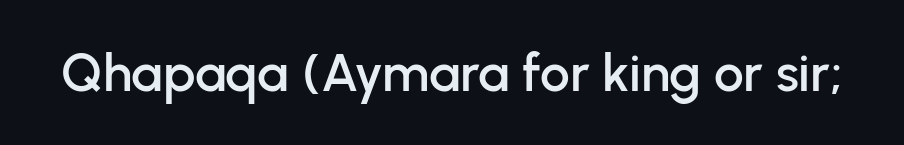
This is the regular roman posture of the typeface. The area under the type is left untouched. The passage shown has conventional tracking throughout. The text was rendered using a sans face with plain stroke endings. Spacing verdict: proportional, widths tailored to each character.
